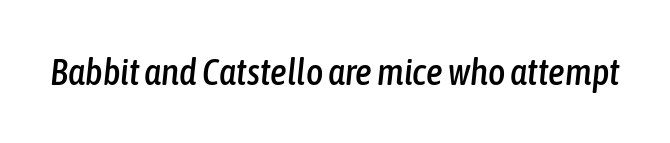
{"italic": "yes", "lean": "right", "slant_degrees": 6, "width": "condensed", "stroke_contrast": "low", "x_height": "medium", "monospaced": "no", "underline": "no", "letter_spacing": "normal", "letter_spacing_em": 0.0, "glyph_px": 37}
